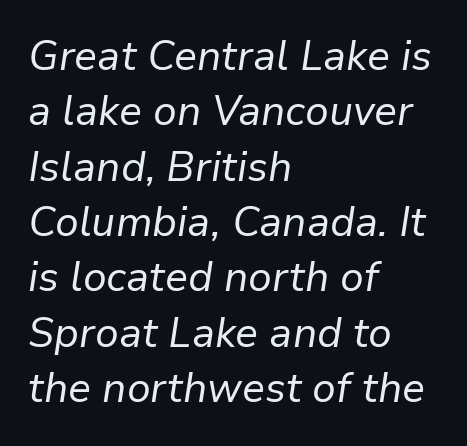
Q: Is the text bold? A: No.
Q: Is the text italic (slanted)? A: Yes, it leans right by about 9 degrees.
Q: Is the text underlined? A: No.
Q: How is the paragraph aligned? A: Left-aligned.
Q: Is the spacing between letters normal or unusually wide? A: Normal.
Q: Is the spacing between lines tight, normal or loose? A: Normal.
Q: Width (condensed, normal, or wide)? A: Normal.
Q: Stroke contrast? A: Low.
Q: x-height? A: Medium.
Q: Monospaced? A: No.
